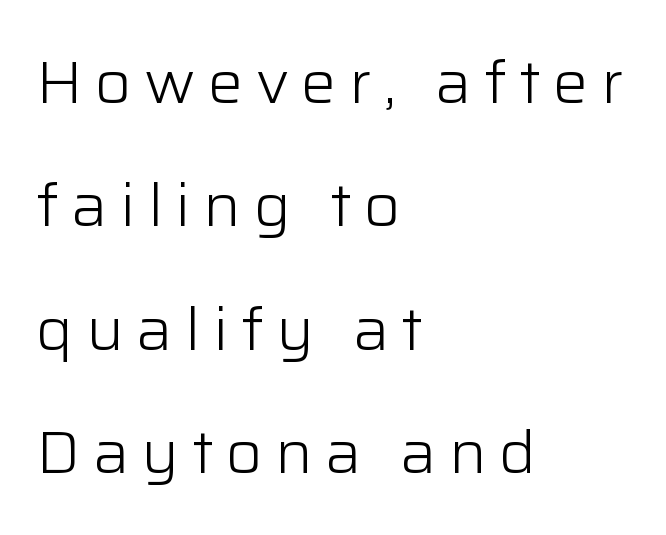
Serifs: no, the terminals of the letterforms are clean. Is this a heavy cut? Hardly; it is regular or lighter. The space directly below the letters is spotless. Leading: increased. Is this a fixed-width face? No — the glyphs have proportional, varying widths.
